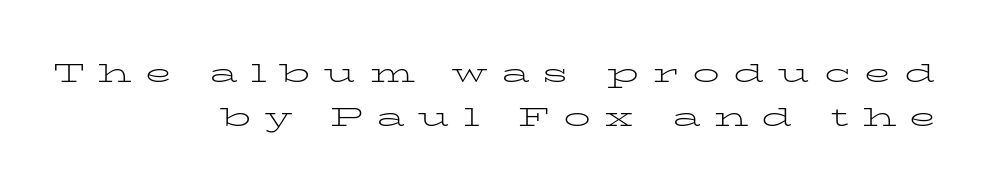
{"italic": "no", "bold": "no", "underline": "no", "align": "right", "line_spacing": "normal", "line_spacing_ratio": 1.63, "letter_spacing": "wide", "letter_spacing_em": 0.49, "glyph_px": 27}
